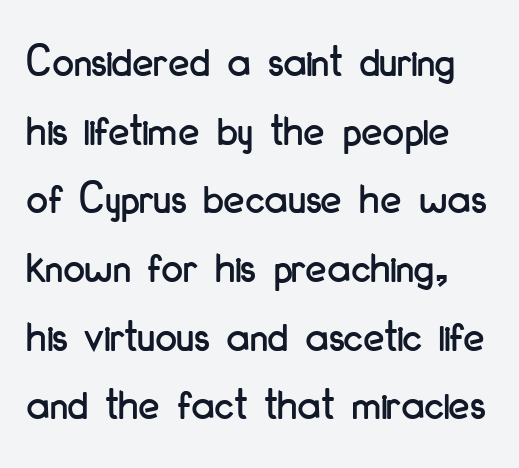
The image shows 48 px condensed sans-serif type, upright; set normal line spacing (1.43x), normal letter spacing, not underlined; low stroke contrast and a small x-height.
